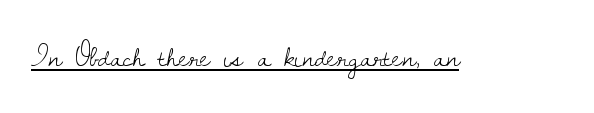
Q: Is the text bold? A: No.
Q: Is the text italic (slanted)? A: Yes.
Q: Is the typeface a serif or a sans-serif typeface? A: Serif.
Q: Is the text underlined? A: Yes.
Q: Is the spacing between letters normal or unusually wide? A: Normal.
Q: Width (condensed, normal, or wide)? A: Normal.
Q: Stroke contrast? A: Low.
Q: x-height? A: Small.
Q: Monospaced? A: No.
